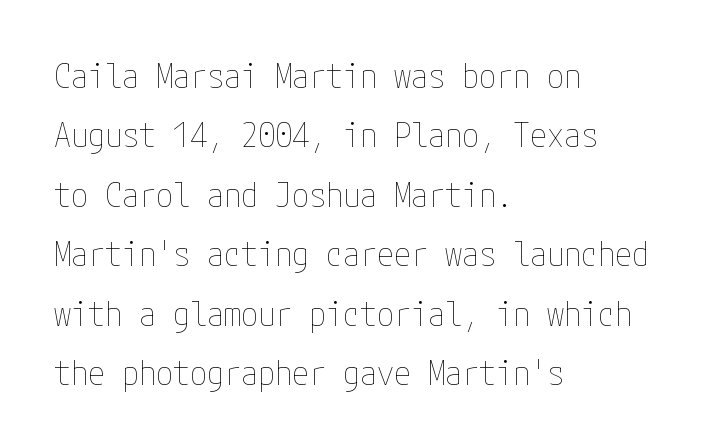
{"italic": "no", "bold": "no", "weight": "thin", "width": "condensed", "stroke_contrast": "low", "x_height": "medium", "underline": "no", "align": "left", "line_spacing_ratio": 1.75, "letter_spacing": "normal", "letter_spacing_em": 0.0, "glyph_px": 34}
